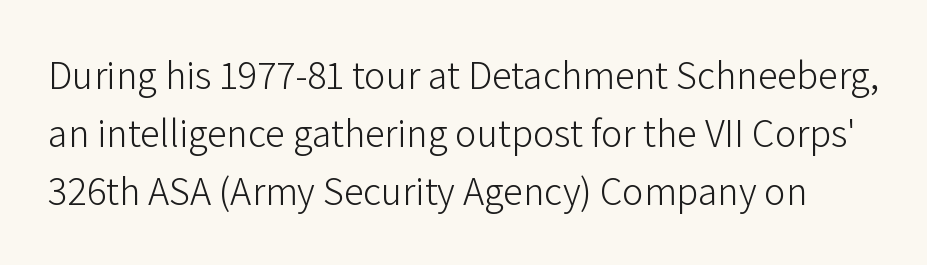
The foot of each line stays bare and open. The leading is moderate, giving the passage an even texture. Unlike italic type, these characters show no tilt at all. The gaps between neighbouring characters are ordinary and unremarkable.
